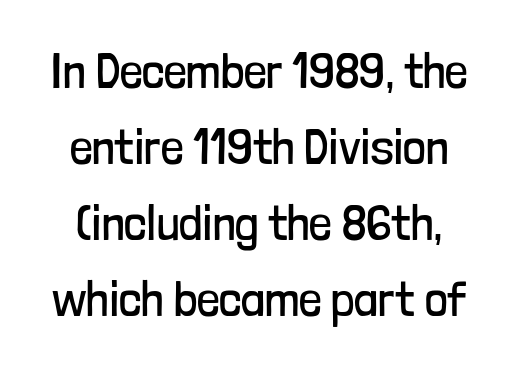
{"serif": "no", "italic": "no", "bold": "no", "weight": "regular", "width": "condensed", "stroke_contrast": "low", "x_height": "medium", "monospaced": "no", "underline": "no", "line_spacing": "normal", "line_spacing_ratio": 1.52, "letter_spacing": "normal", "letter_spacing_em": 0.0, "glyph_px": 50}
